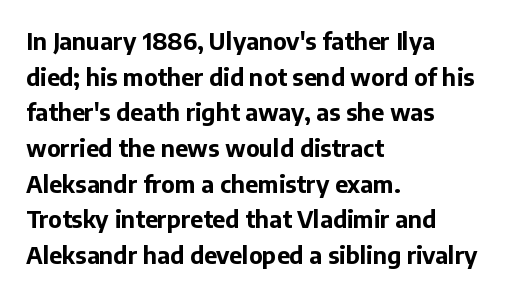
The image shows 23 px bold type, upright; set left-aligned, normal line spacing (1.55x), normal letter spacing, not underlined.
